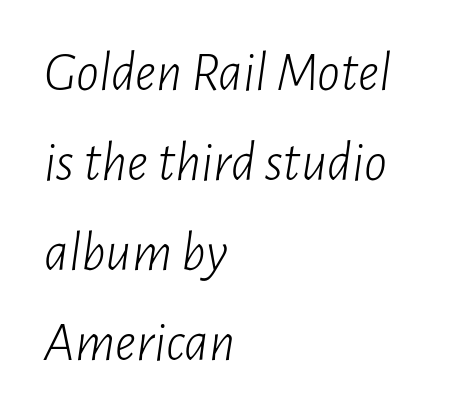
{"italic": "yes", "lean": "right", "slant_degrees": 7, "bold": "no", "weight": "light", "width": "condensed", "stroke_contrast": "low", "x_height": "medium", "monospaced": "no", "underline": "no", "align": "left", "line_spacing": "normal", "line_spacing_ratio": 1.58, "letter_spacing": "normal", "letter_spacing_em": 0.0, "glyph_px": 57}
